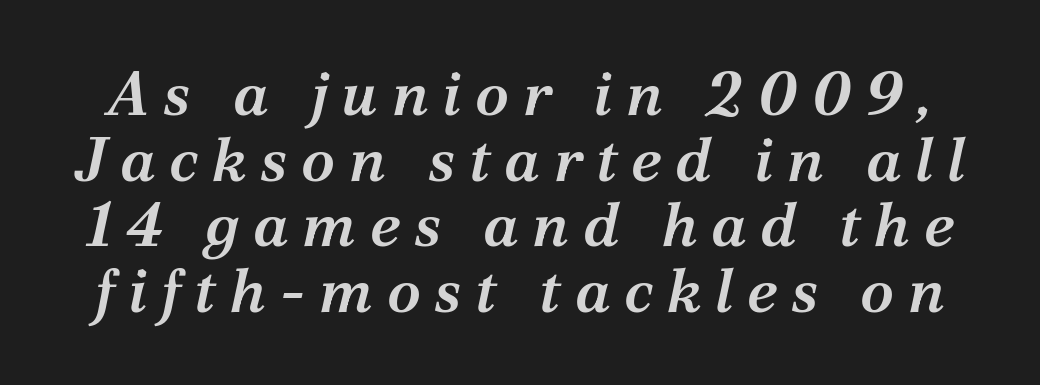
The image shows 62 px semibold serif type, italic (leaning right); set tight line spacing (1.06x), unusually wide letter spacing (+0.22 em), not underlined; medium stroke contrast and a medium x-height.
